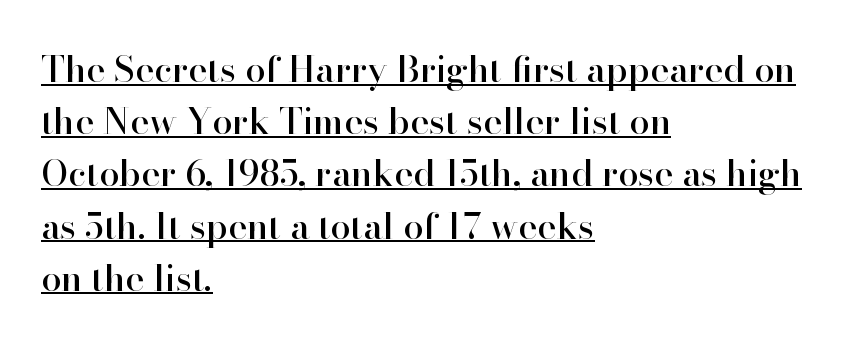
The image shows 36 px serif type, upright; set left-aligned, normal line spacing (1.45x), normal letter spacing, underlined; high stroke contrast and a small x-height.
